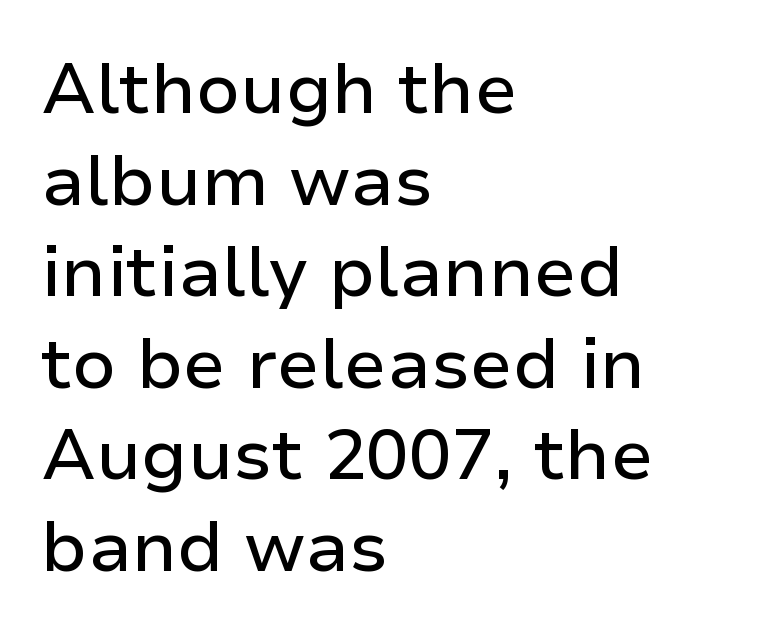
The image shows 71 px sans-serif type, upright; set left-aligned, normal line spacing (1.29x), normal letter spacing, not underlined; low stroke contrast and a medium x-height.
